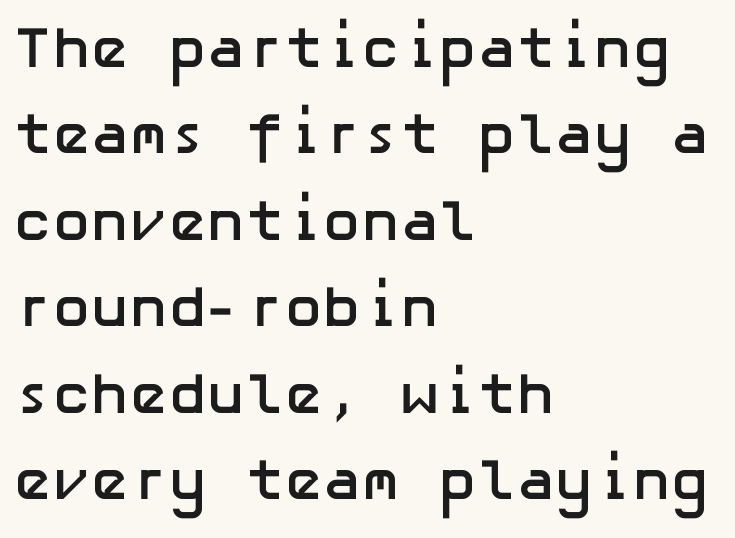
{"serif": "no", "italic": "no", "bold": "yes", "weight": "semibold", "width": "normal", "stroke_contrast": "low", "x_height": "medium", "underline": "no", "align": "left", "line_spacing": "normal", "line_spacing_ratio": 1.49, "letter_spacing": "normal", "letter_spacing_em": 0.0, "glyph_px": 58}
